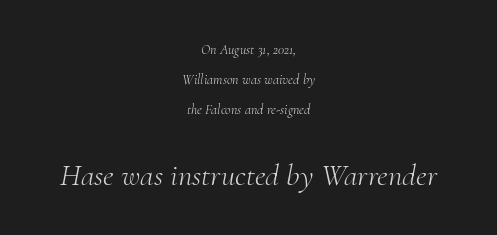
A typesetter would call this proportional, since set widths differ per character. Check the space under the baseline: it is left empty. Are there feet on the stems? There are — it's a serif. The passage shown has conventional tracking throughout. Vertically, the passage feels expansive, rows floating well apart.
